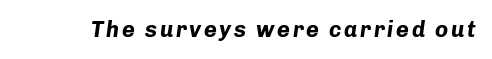
This is oblique type, the kind used for emphasis or titles. Decoration check: the copy has no underline. The face used here has the dense, thick strokes of a bold.
